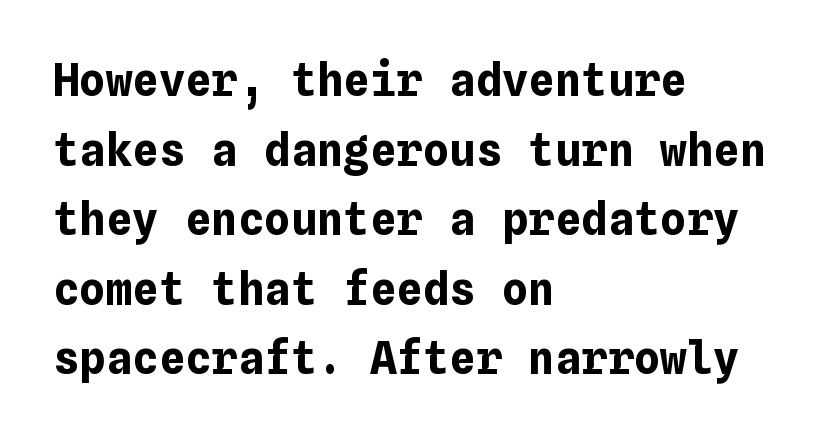
Q: Is the text bold? A: Yes.
Q: Is the text italic (slanted)? A: No, it is upright.
Q: Is the text underlined? A: No.
Q: How is the paragraph aligned? A: Left-aligned.
Q: Is the spacing between letters normal or unusually wide? A: Normal.
Q: Is the spacing between lines tight, normal or loose? A: Normal.
Q: Width (condensed, normal, or wide)? A: Normal.
Q: Stroke contrast? A: Low.
Q: x-height? A: Medium.
